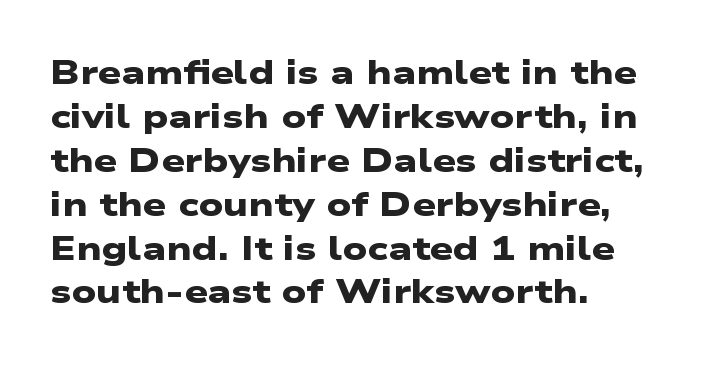
{"serif": "no", "bold": "yes", "weight": "heavy", "width": "wide", "stroke_contrast": "low", "x_height": "medium", "monospaced": "no", "underline": "no", "align": "left", "line_spacing": "normal", "line_spacing_ratio": 1.33, "letter_spacing": "normal", "letter_spacing_em": 0.0, "glyph_px": 33}
